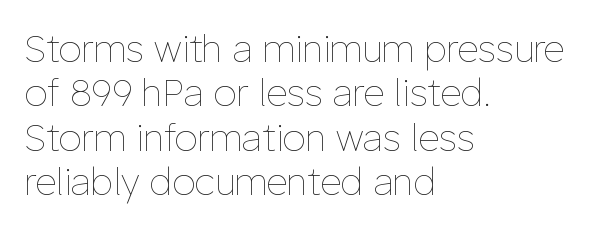
{"italic": "no", "bold": "no", "weight": "thin", "width": "normal", "stroke_contrast": "low", "x_height": "medium", "monospaced": "no", "underline": "no", "align": "left", "line_spacing_ratio": 1.2, "letter_spacing": "normal", "letter_spacing_em": 0.0, "glyph_px": 37}
